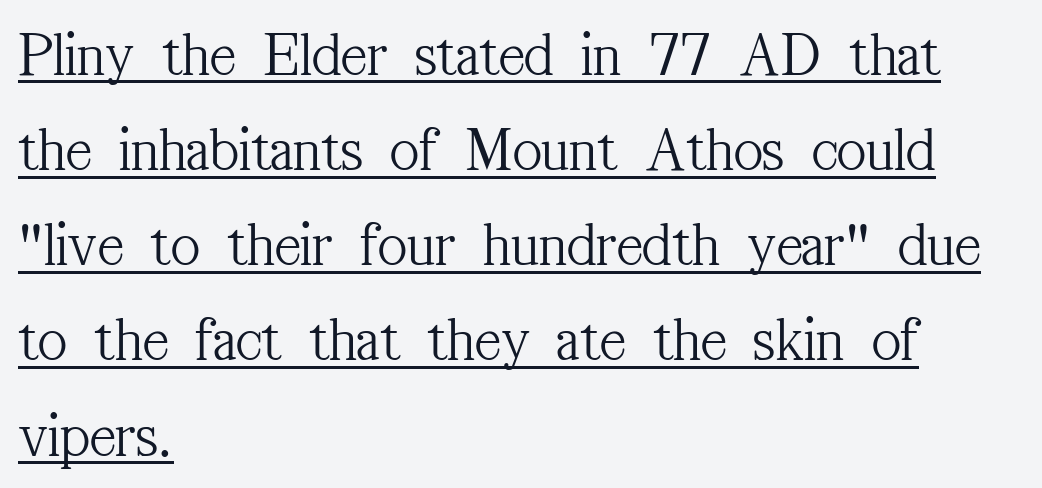
Q: Is the text bold? A: No.
Q: Is the text italic (slanted)? A: No, it is upright.
Q: Is the typeface a serif or a sans-serif typeface? A: Serif.
Q: Is the text underlined? A: Yes.
Q: How is the paragraph aligned? A: Left-aligned.
Q: Is the spacing between letters normal or unusually wide? A: Normal.
Q: Is the spacing between lines tight, normal or loose? A: Normal.
Q: Width (condensed, normal, or wide)? A: Condensed.
Q: Stroke contrast? A: Medium.
Q: x-height? A: Medium.
Q: Monospaced? A: No.
